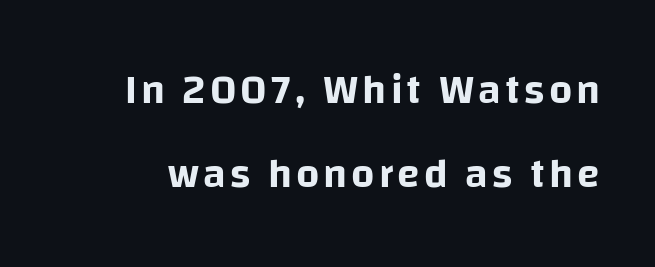
The type sits square on the baseline with zero lean. Think of a printed novel: that variable character pitch is what you see here. The rendering shows plain stroke endings on the letterforms — a sans-serif design. This sample trades compactness for vertical openness between lines. Beneath every word, the page is bare.
